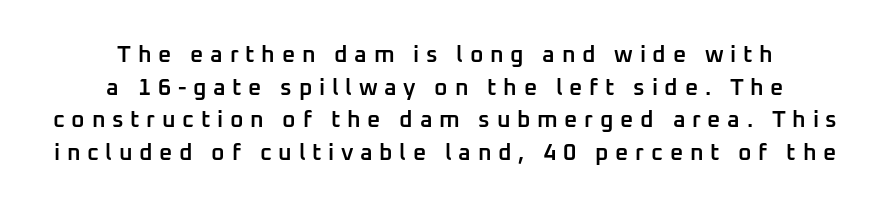
Q: Is the text bold? A: Semi-bold.
Q: Is the text italic (slanted)? A: No, it is upright.
Q: Is the text underlined? A: No.
Q: How is the paragraph aligned? A: Centered.
Q: Is the spacing between letters normal or unusually wide? A: Unusually wide.
Q: Is the spacing between lines tight, normal or loose? A: Normal.
